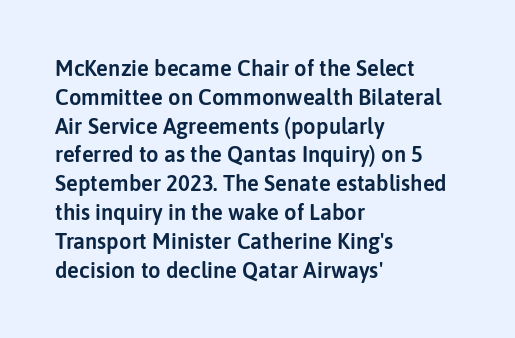
{"italic": "no", "underline": "no", "align": "left", "line_spacing": "normal", "line_spacing_ratio": 1.31, "letter_spacing": "normal", "letter_spacing_em": 0.0, "glyph_px": 22}
